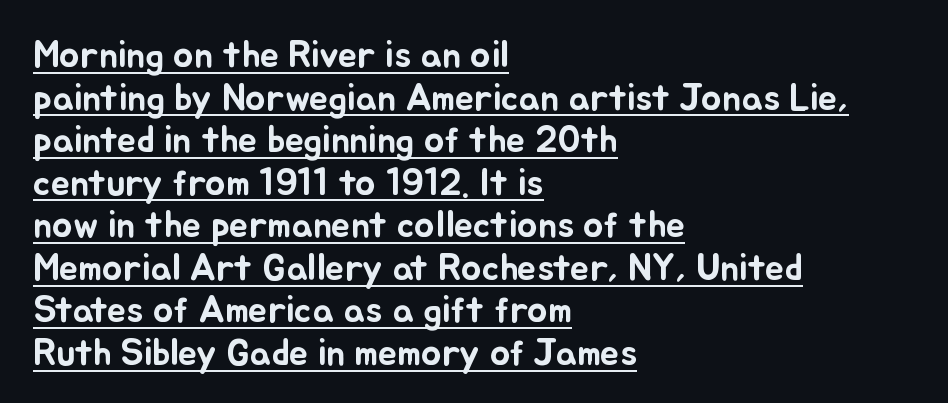
Ascenders rise straight up at ninety degrees. Spacing verdict: proportional, widths tailored to each character. This rendering leaves character spacing at its baseline value. Looks like someone drew a line under every word here. Every row of glyphs begins at an identical x-position on the left. Vertical spacing — tight.
